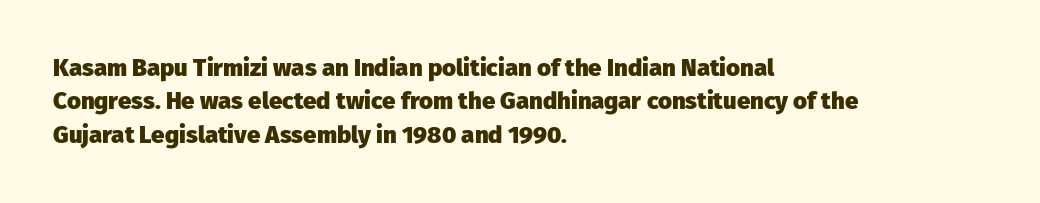
The image shows 24 px bold type, upright; set left-aligned, normal line spacing (1.39x), normal letter spacing, not underlined.
